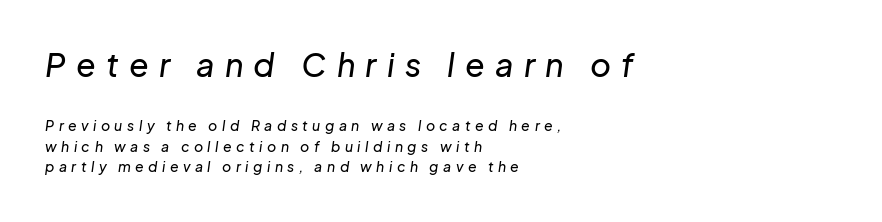
The image shows 32 px text type, italic (leaning right); set left-aligned, normal line spacing (1.46x), unusually wide letter spacing (+0.32 em), not underlined; the first (top) block is 2.29x larger; low stroke contrast and a medium x-height.
